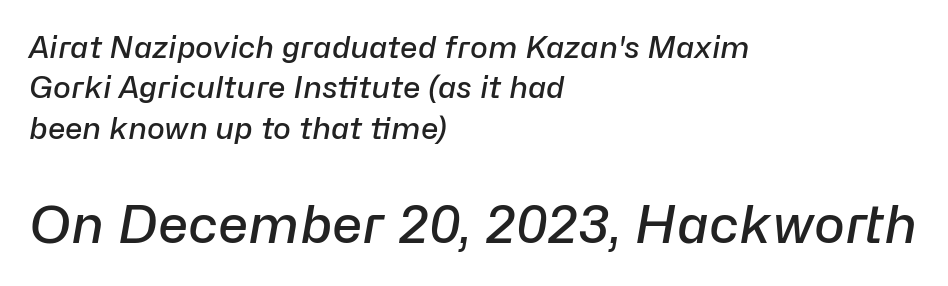
{"italic": "yes", "lean": "right", "slant_degrees": 10, "bold": "semi", "weight": "semibold", "width": "normal", "stroke_contrast": "low", "x_height": "medium", "monospaced": "no", "underline": "no", "align": "left", "line_spacing": "normal", "line_spacing_ratio": 1.35, "letter_spacing": "normal", "letter_spacing_em": 0.0, "larger_block": "second", "size_ratio": 1.73, "glyph_px": 52}
